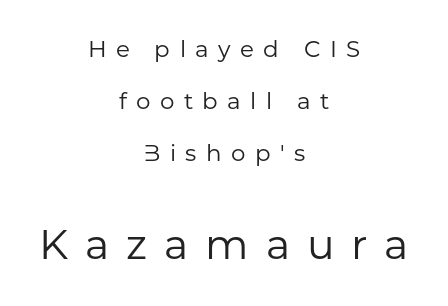
Q: Is the text bold? A: No.
Q: Is the text italic (slanted)? A: No, it is upright.
Q: Is the typeface a serif or a sans-serif typeface? A: Sans-serif.
Q: Is the text underlined? A: No.
Q: How is the paragraph aligned? A: Centered.
Q: Is the spacing between letters normal or unusually wide? A: Unusually wide.
Q: Is the spacing between lines tight, normal or loose? A: Loose.
Q: Which block of text is set in a larger size, the first (top) or the second (bottom)? A: The second (bottom) one.
Q: Width (condensed, normal, or wide)? A: Normal.
Q: Stroke contrast? A: Low.
Q: x-height? A: Medium.
Q: Monospaced? A: No.
